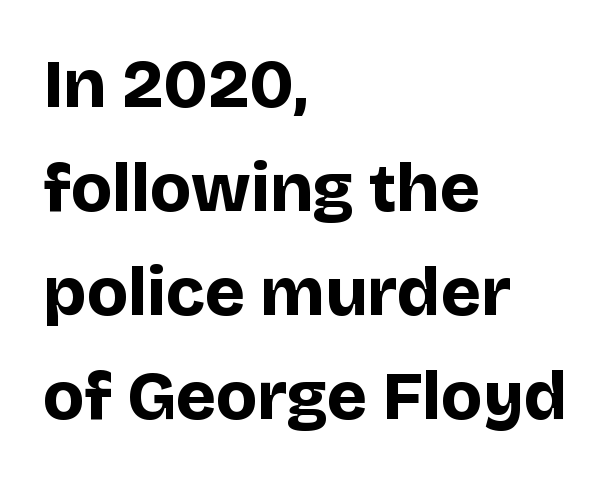
Grotesque or geometric, the face here clearly has no serifs. The letters advance in unequal steps, a hallmark of proportional type. Italic? Not at all — the glyphs are vertical. A typesetter would call this zero additional tracking.
